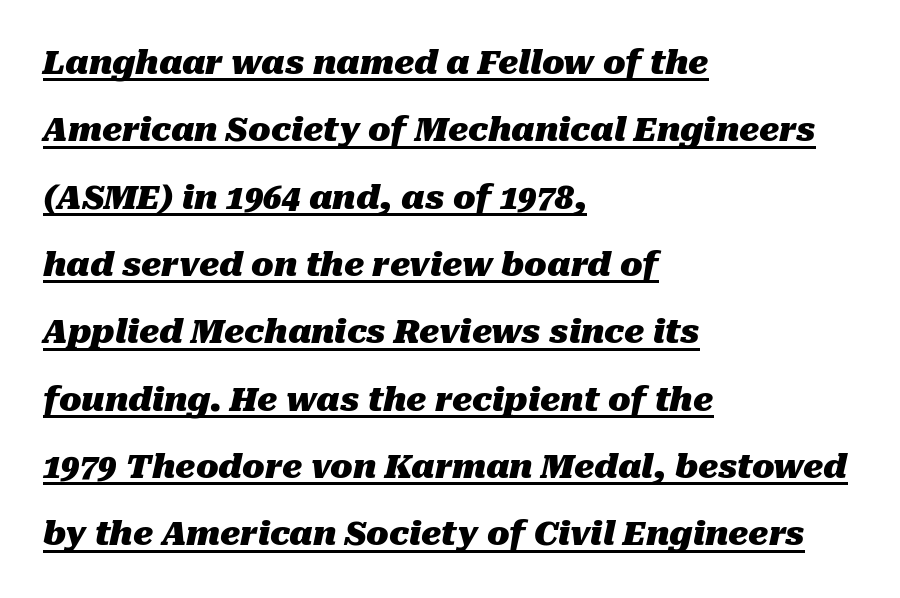
{"italic": "yes", "lean": "right", "slant_degrees": 10, "bold": "yes", "weight": "heavy", "width": "normal", "stroke_contrast": "medium", "x_height": "medium", "monospaced": "no", "underline": "yes", "align": "left", "line_spacing": "loose", "line_spacing_ratio": 2.04, "letter_spacing": "normal", "letter_spacing_em": 0.0, "glyph_px": 33}
